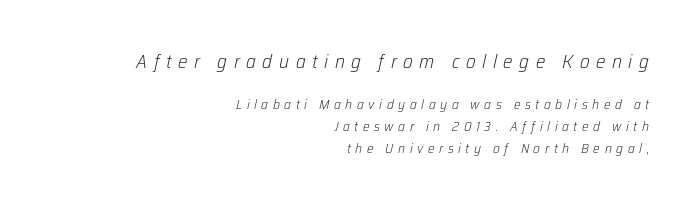
Check under the words: just untouched page. This reads as an unemphasized weight, regular at the heaviest. The paragraph shown leans on its right margin. The block of text has a typical density, with ordinary space between rows. What stands out about the letter spacing? Its width — letters are far apart.
